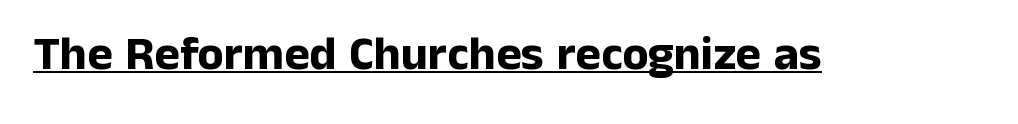
The image shows 48 px bold sans-serif type, upright; set normal letter spacing, underlined; low stroke contrast and a medium x-height.
